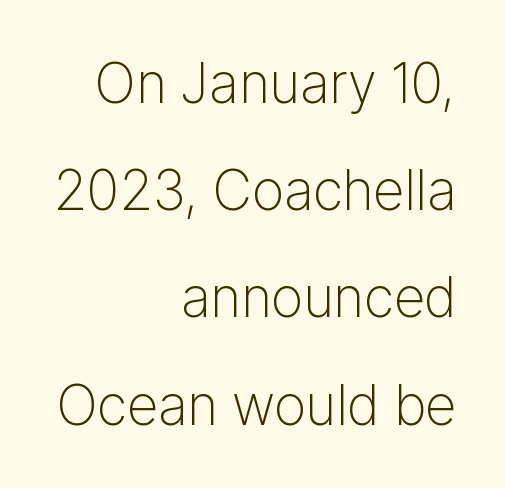
Heaviness? Minimal to ordinary, like unemphasized prose. Tall strokes in this sample are plumb rather than angled. Do the characters align in a grid? No, the font is proportional. Which margin do the lines hug? The right one — the left edge is uneven.
